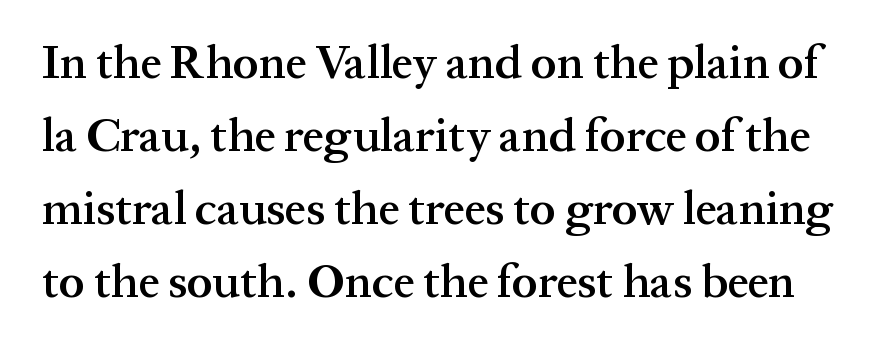
{"serif": "yes", "italic": "no", "bold": "semi", "weight": "semibold", "width": "normal", "stroke_contrast": "medium", "x_height": "medium", "monospaced": "no", "underline": "no", "line_spacing": "normal", "line_spacing_ratio": 1.55, "letter_spacing": "normal", "letter_spacing_em": 0.0, "glyph_px": 47}
